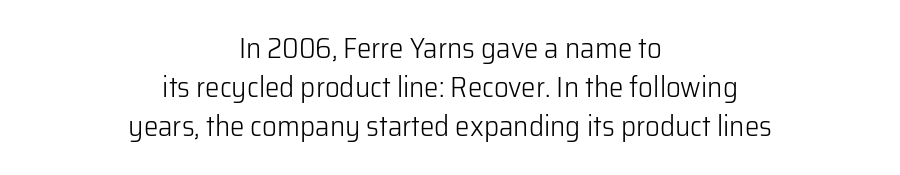
The image shows 29 px light sans-serif type, upright; set centered, normal line spacing (1.35x), normal letter spacing, not underlined; low stroke contrast and a medium x-height.
